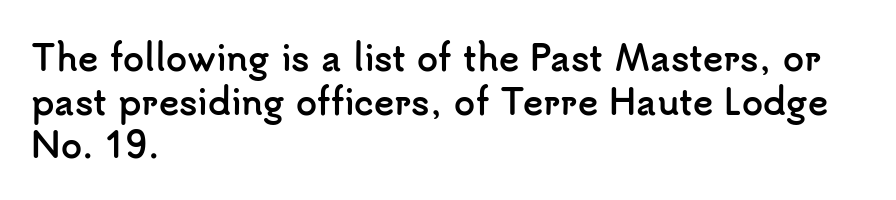
The image shows 34 px semibold sans-serif type, upright; set left-aligned, normal line spacing (1.28x), normal letter spacing, not underlined; low stroke contrast and a small x-height.
